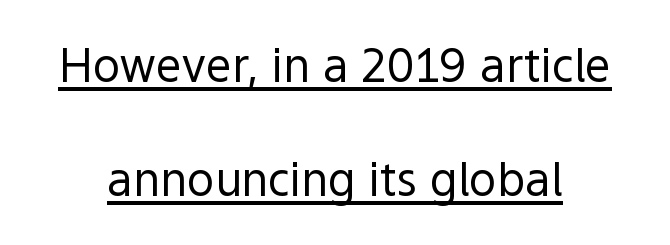
Notice how the passage keeps no hard edge, just a central spine. The specimen includes a rule beneath the text block's lines. Serif or sans? Sans — the stroke terminals are bare. The passage shown is typed in a proportional face where columns would drift.
